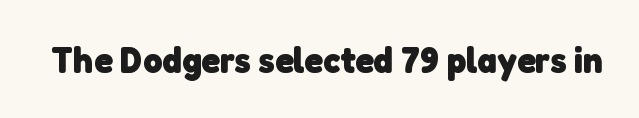
{"serif": "no", "bold": "yes", "weight": "heavy", "width": "normal", "stroke_contrast": "low", "x_height": "medium", "monospaced": "no", "underline": "no", "letter_spacing": "normal", "letter_spacing_em": 0.0, "glyph_px": 37}
